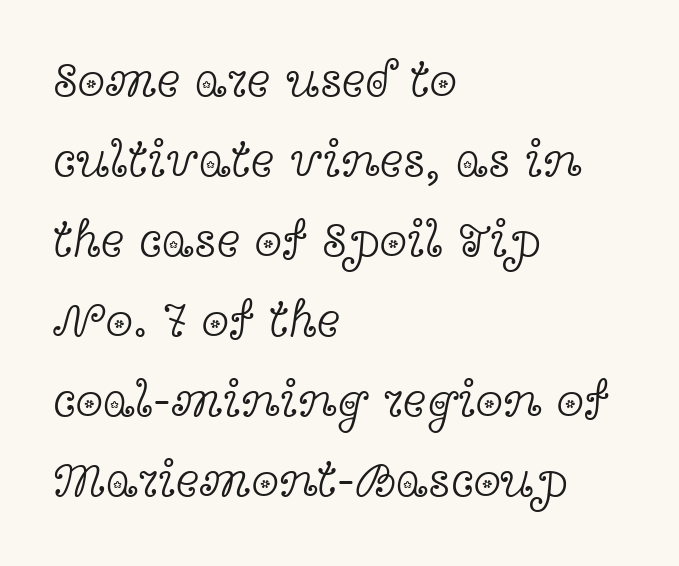
Q: Is the text bold? A: No.
Q: Is the text italic (slanted)? A: No, it is upright.
Q: Is the typeface a serif or a sans-serif typeface? A: Serif.
Q: Is the text underlined? A: No.
Q: How is the paragraph aligned? A: Left-aligned.
Q: Is the spacing between letters normal or unusually wide? A: Normal.
Q: Is the spacing between lines tight, normal or loose? A: Normal.
Q: Width (condensed, normal, or wide)? A: Wide.
Q: x-height? A: Medium.
Q: Monospaced? A: No.
